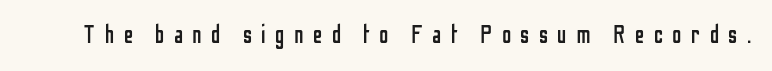
Heft: none added — not bold. Lines of text with bare space underneath. Upright lettering throughout. Here the glyphs are tracked loosely, breaking word shapes into spaced letters.
